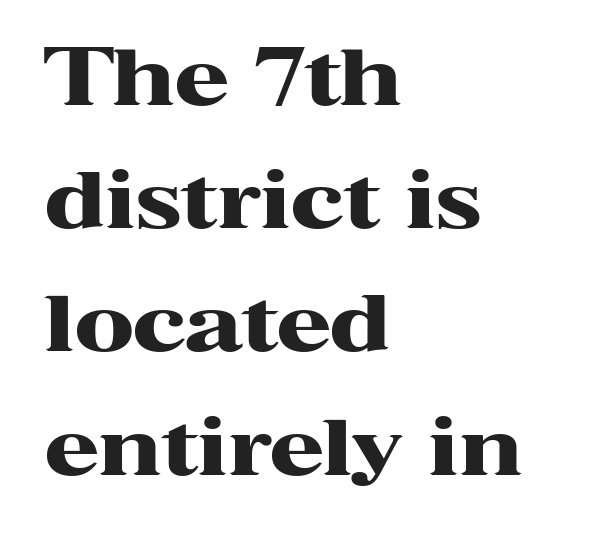
The image shows 79 px heavy, wide serif type, upright; set left-aligned, normal line spacing (1.56x), normal letter spacing, not underlined; high stroke contrast and a medium x-height.
